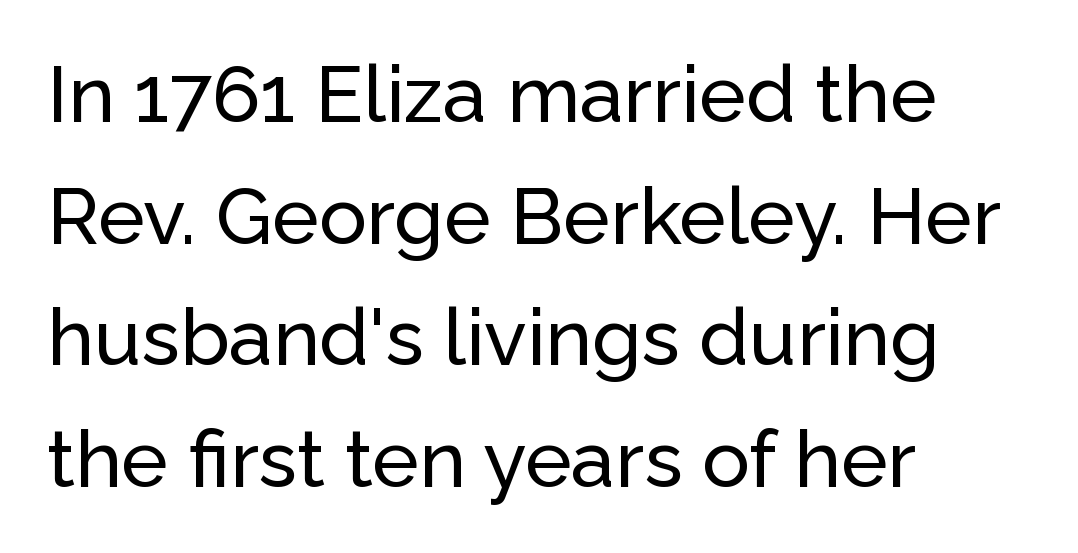
{"serif": "no", "italic": "no", "width": "normal", "stroke_contrast": "low", "x_height": "medium", "monospaced": "no", "underline": "no", "align": "left", "line_spacing": "normal", "line_spacing_ratio": 1.54, "letter_spacing": "normal", "letter_spacing_em": 0.0, "glyph_px": 79}
